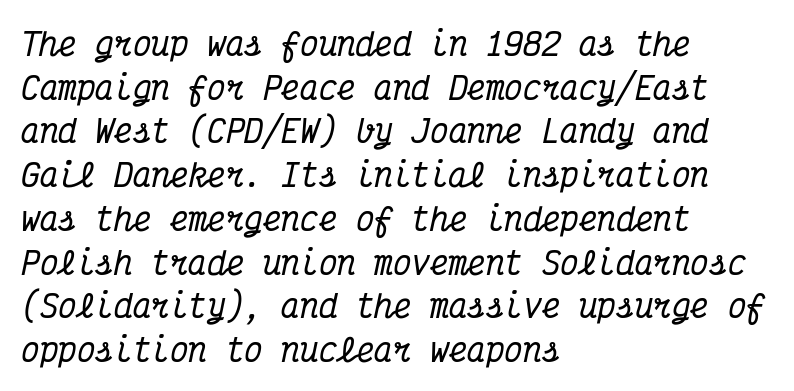
Compared with typical paragraphs, the rows here are spaced about the same. Examine the stroke ends and you'll spot serifs. The letters march in equal steps, a hallmark of fixed-pitch type. The passage shown is not underscored anywhere. The lines in this sample share a left origin and differ only in where they stop.
